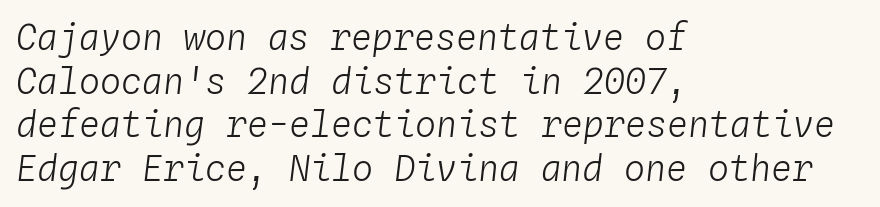
{"italic": "yes", "lean": "right", "slant_degrees": 4, "bold": "no", "weight": "light", "width": "normal", "stroke_contrast": "low", "x_height": "medium", "monospaced": "yes", "underline": "no", "align": "left", "line_spacing": "normal", "line_spacing_ratio": 1.25, "letter_spacing": "normal", "letter_spacing_em": 0.0, "glyph_px": 35}
